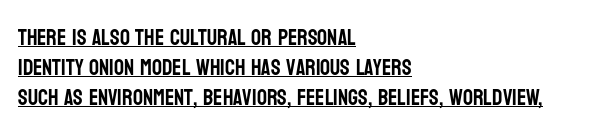
The image shows 22 px text type, upright; set left-aligned, normal line spacing (1.37x), normal letter spacing, underlined.
